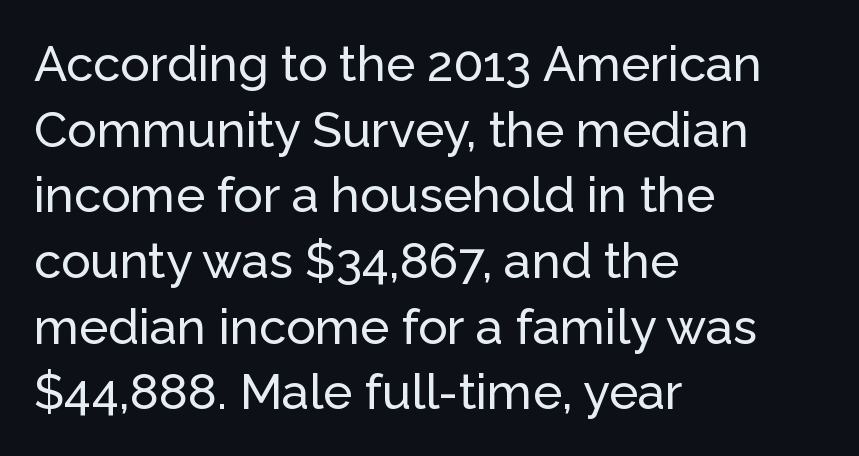
The image shows 49 px sans-serif type, upright; set left-aligned, normal line spacing (1.34x), normal letter spacing, not underlined; low stroke contrast and a medium x-height.
